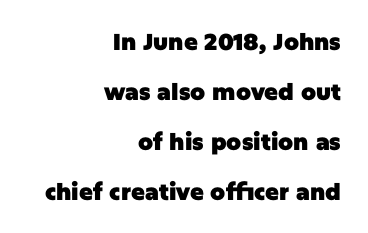
Q: Is the text bold? A: Yes.
Q: Is the text italic (slanted)? A: No, it is upright.
Q: Is the text underlined? A: No.
Q: How is the paragraph aligned? A: Right-aligned.
Q: Is the spacing between letters normal or unusually wide? A: Normal.
Q: Is the spacing between lines tight, normal or loose? A: Loose.
